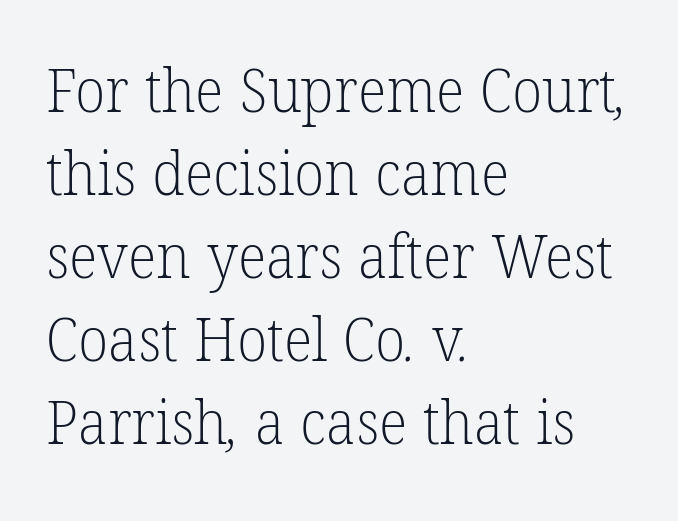
Q: Is the text bold? A: No.
Q: Is the typeface a serif or a sans-serif typeface? A: Serif.
Q: Is the text underlined? A: No.
Q: How is the paragraph aligned? A: Left-aligned.
Q: Is the spacing between letters normal or unusually wide? A: Normal.
Q: Is the spacing between lines tight, normal or loose? A: Normal.
Q: Width (condensed, normal, or wide)? A: Normal.
Q: Stroke contrast? A: Low.
Q: x-height? A: Medium.
Q: Monospaced? A: No.
